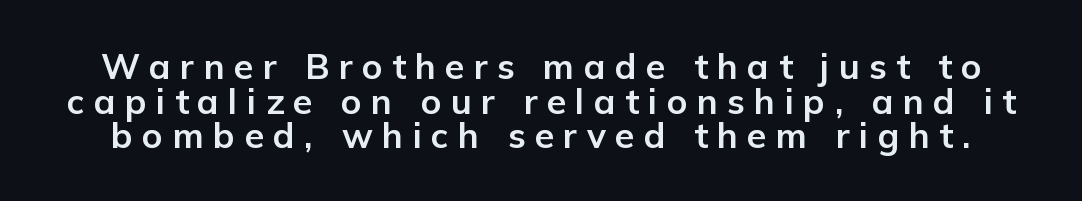
{"serif": "no", "italic": "no", "bold": "yes", "weight": "bold", "width": "normal", "stroke_contrast": "low", "x_height": "medium", "monospaced": "no", "underline": "no", "line_spacing": "tight", "line_spacing_ratio": 0.99, "letter_spacing": "wide", "letter_spacing_em": 0.27, "glyph_px": 35}
